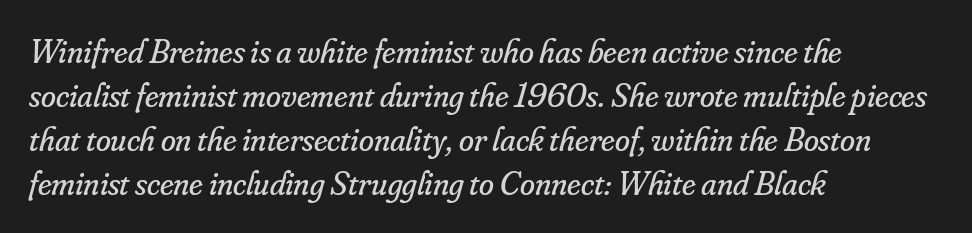
Q: Is the text bold? A: No.
Q: Is the text italic (slanted)? A: Yes, it leans right by about 16 degrees.
Q: Is the typeface a serif or a sans-serif typeface? A: Serif.
Q: Is the text underlined? A: No.
Q: How is the paragraph aligned? A: Left-aligned.
Q: Is the spacing between letters normal or unusually wide? A: Normal.
Q: Is the spacing between lines tight, normal or loose? A: Normal.
Q: Width (condensed, normal, or wide)? A: Normal.
Q: Stroke contrast? A: Low.
Q: x-height? A: Small.
Q: Monospaced? A: No.
